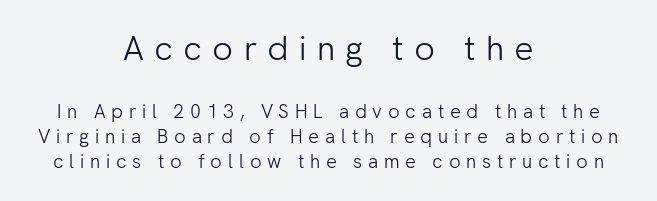
Is this a fixed-width face? No — the glyphs have proportional, varying widths. Bare-footed words on every line. Loose tracking; the words dissolve into strings of separated letters. This sample uses a sans-serif face. A normal amount of white space separates one row of letters from the next. A student would notice the top passage is typeset larger than what follows.
